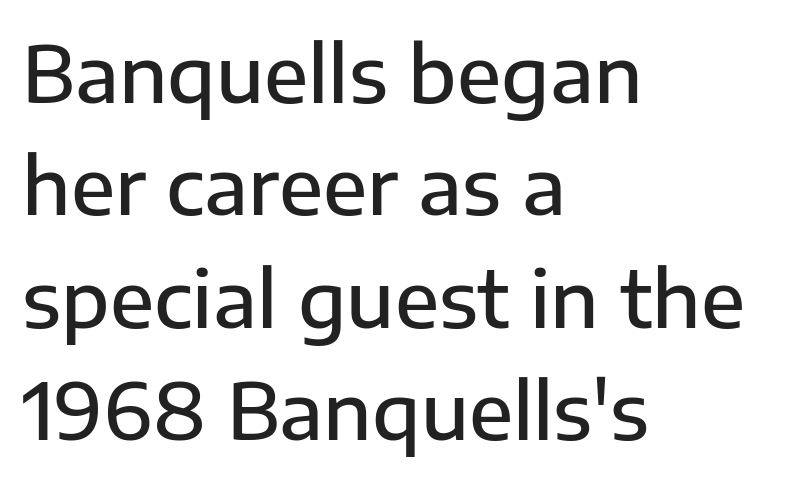
Q: Is the text bold? A: Semi-bold.
Q: Is the text italic (slanted)? A: No, it is upright.
Q: Is the typeface a serif or a sans-serif typeface? A: Sans-serif.
Q: Is the text underlined? A: No.
Q: How is the paragraph aligned? A: Left-aligned.
Q: Is the spacing between letters normal or unusually wide? A: Normal.
Q: Is the spacing between lines tight, normal or loose? A: Normal.
Q: Width (condensed, normal, or wide)? A: Normal.
Q: Stroke contrast? A: Low.
Q: x-height? A: Medium.
Q: Monospaced? A: No.
